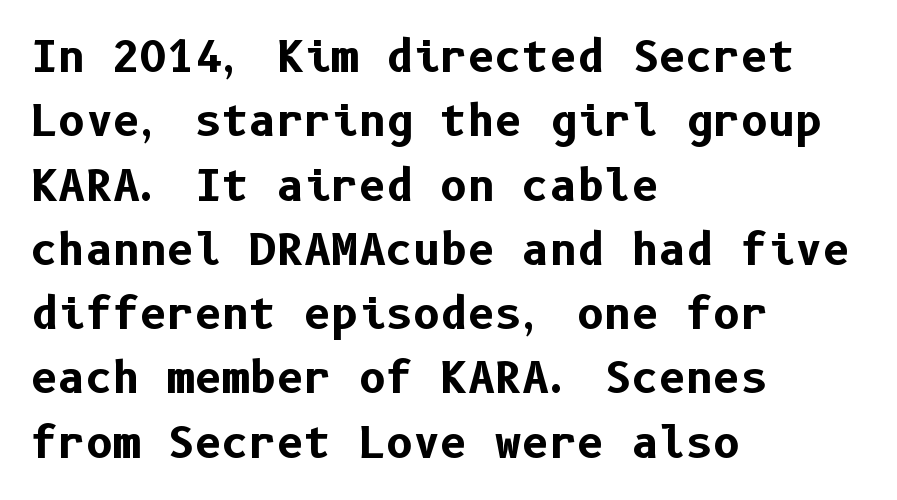
{"serif": "no", "italic": "no", "bold": "yes", "weight": "bold", "width": "normal", "stroke_contrast": "low", "x_height": "medium", "underline": "no", "align": "left", "line_spacing": "normal", "line_spacing_ratio": 1.53, "letter_spacing": "normal", "letter_spacing_em": 0.0, "glyph_px": 42}
